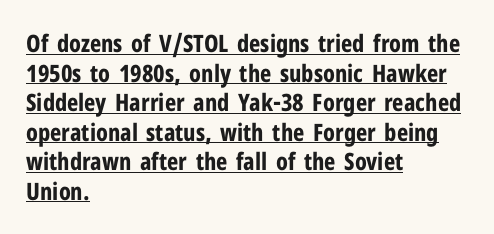
Q: Is the text bold? A: Yes.
Q: Is the text italic (slanted)? A: No, it is upright.
Q: Is the text underlined? A: Yes.
Q: How is the paragraph aligned? A: Left-aligned.
Q: Is the spacing between letters normal or unusually wide? A: Normal.
